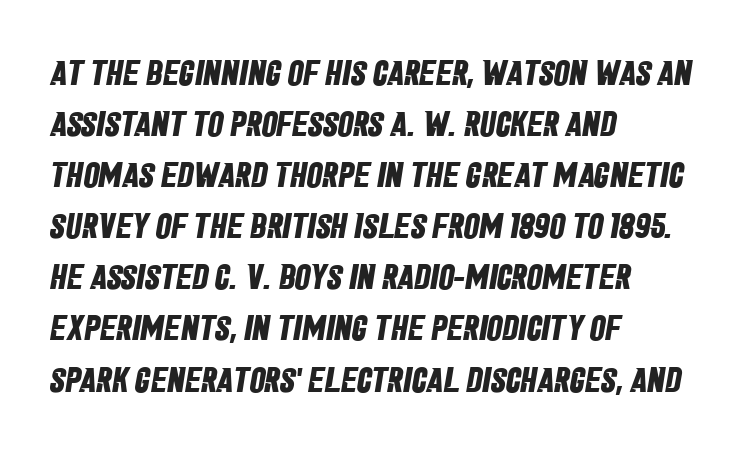
The image shows 35 px bold, condensed sans-serif type; set left-aligned, normal line spacing (1.46x), normal letter spacing, not underlined; low stroke contrast and a large x-height.
